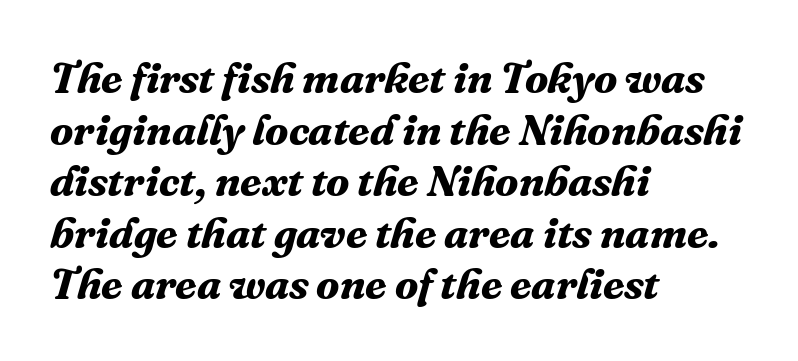
The letters sit at their default tracking, neither squeezed nor spread. Every letter is thick-stroked: bold, no question. The strip under each line holds only bare page. Is this a fixed-width face? No — the glyphs have proportional, varying widths. This sample uses an oblique cut, with every glyph tilted off the vertical.
